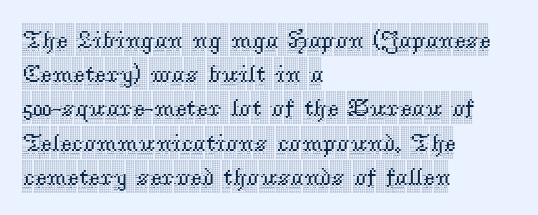
The lettering holds an erect, upright posture throughout. Nobody drew a line under any word here. This rendering uses left alignment, leaving the right contour irregular. Each new line begins a customary step beneath the previous one. Students, note that the glyphs here touch the page at normal intervals.
